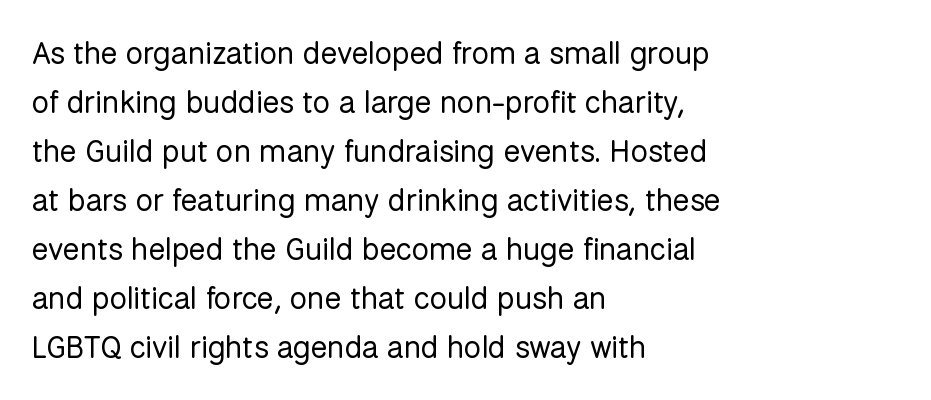
The image shows 31 px regular-weight sans-serif type, upright; set left-aligned, normal line spacing (1.58x), normal letter spacing, not underlined; low stroke contrast and a medium x-height.
